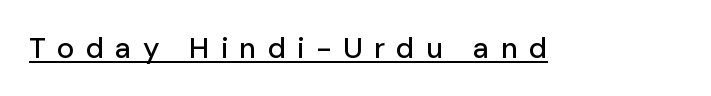
This sample uses a sans-serif face. Ascenders rise straight up at ninety degrees. This sample uses expanded letter spacing, leaving extra air between glyphs. Varying glyph widths throughout — classic text-font behaviour. Each line of the rendering has a horizontal stroke beneath the glyphs.
